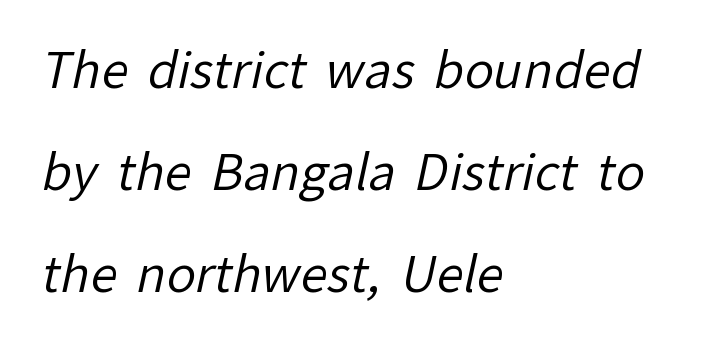
Vertically, the passage feels expansive, rows floating well apart. Stems and bowls with no extra thickness — not bold. The tracking reads as untouched default to a designer's eye. The gap between lines stays unmarked.
